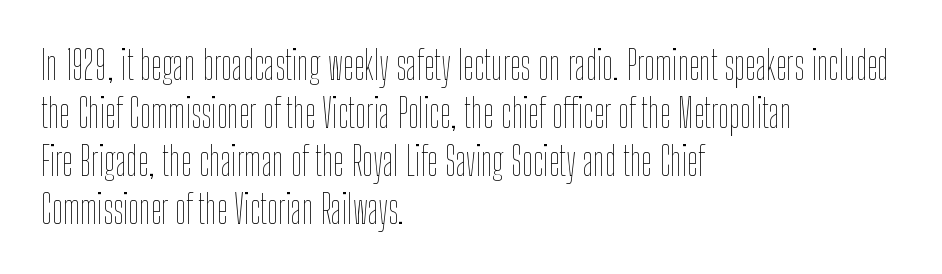
Q: Is the text bold? A: No.
Q: Is the text italic (slanted)? A: No, it is upright.
Q: Is the text underlined? A: No.
Q: How is the paragraph aligned? A: Left-aligned.
Q: Is the spacing between letters normal or unusually wide? A: Normal.
Q: Width (condensed, normal, or wide)? A: Condensed.
Q: Stroke contrast? A: Low.
Q: x-height? A: Medium.
Q: Monospaced? A: No.
